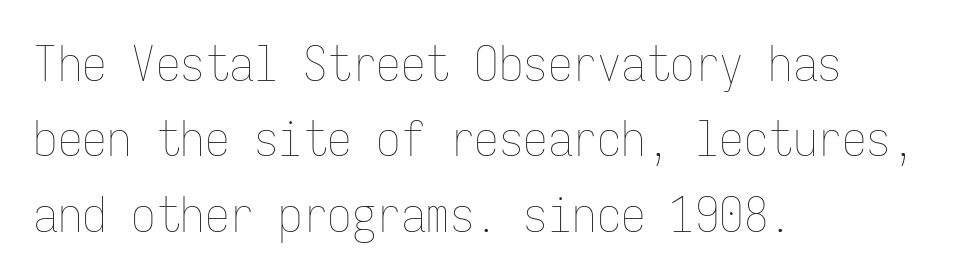
Q: Is the text bold? A: No.
Q: Is the text italic (slanted)? A: No, it is upright.
Q: Is the text underlined? A: No.
Q: How is the paragraph aligned? A: Left-aligned.
Q: Is the spacing between letters normal or unusually wide? A: Normal.
Q: Is the spacing between lines tight, normal or loose? A: Normal.
Q: Width (condensed, normal, or wide)? A: Condensed.
Q: Stroke contrast? A: Low.
Q: x-height? A: Medium.
Q: Monospaced? A: Yes.
